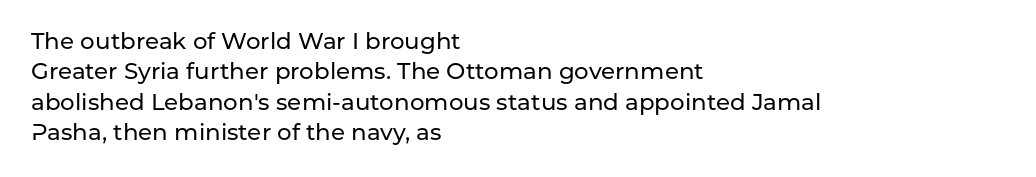
The face used here is rendered with its standard letterfit. These lines are set flush left with a ragged right edge. The glyphs are unaccompanied by any horizontal stroke below them. Normally led — the rows are evenly, conventionally spaced. Do the letters lean? They stand straight.
